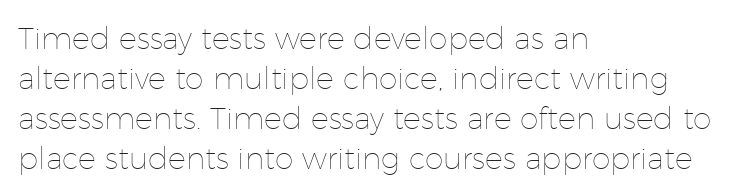
Tracking value appears to be zero — textbook default spacing. Do the characters align in a grid? No, the font is proportional. Weight class: somewhere from thin through regular. The letters stand upright; this is a roman face. The specimen omits any rule beneath the text block's lines. Quick note: interline space is typical.
